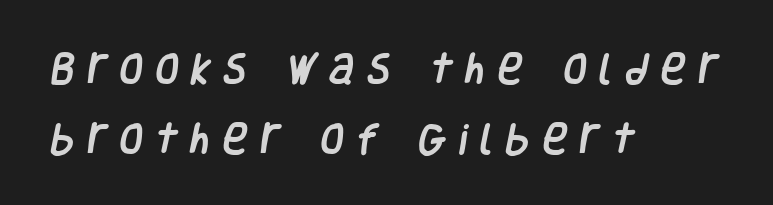
{"serif": "no", "width": "condensed", "stroke_contrast": "low", "x_height": "large", "monospaced": "no", "underline": "no", "align": "left", "line_spacing": "loose", "line_spacing_ratio": 2.05, "letter_spacing": "wide", "letter_spacing_em": 0.37, "glyph_px": 34}
